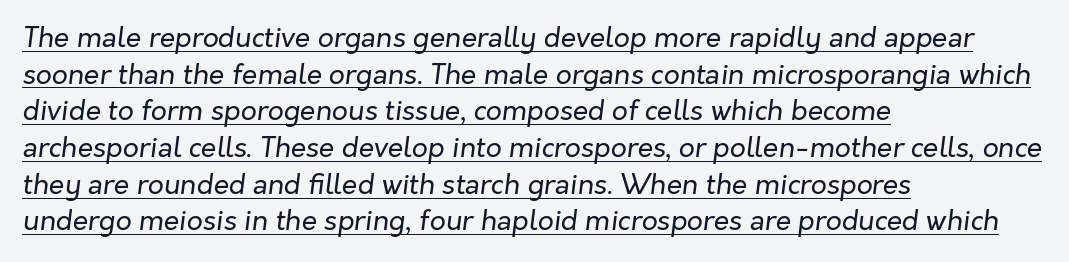
{"italic": "yes", "lean": "right", "slant_degrees": 7, "bold": "no", "weight": "regular", "width": "normal", "stroke_contrast": "low", "x_height": "medium", "monospaced": "no", "underline": "yes", "align": "left", "line_spacing": "normal", "line_spacing_ratio": 1.31, "letter_spacing": "normal", "letter_spacing_em": 0.0, "glyph_px": 28}
